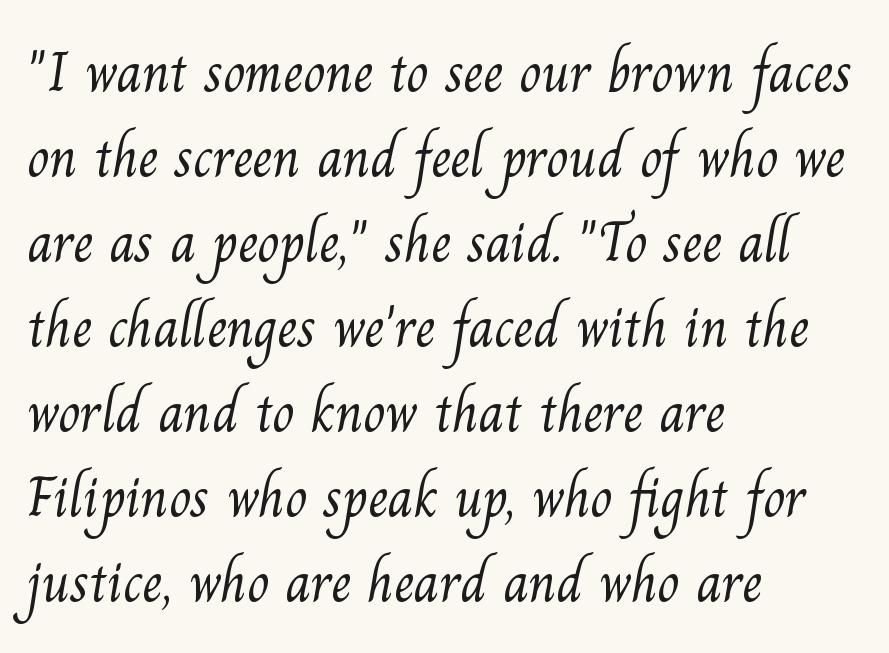
{"serif": "yes", "bold": "no", "weight": "light", "width": "normal", "stroke_contrast": "medium", "x_height": "small", "monospaced": "no", "underline": "no", "align": "left", "line_spacing": "normal", "line_spacing_ratio": 1.49, "letter_spacing": "normal", "letter_spacing_em": 0.0, "glyph_px": 57}
